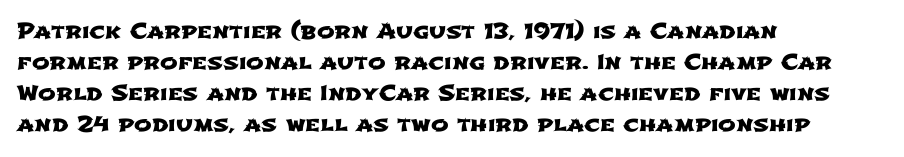
Rule under the text: the space is simply empty. Nobody touched the tracking dial on this one. Successive baselines arrive at the customary interval. Caption: multi-line text, flush left, ragged right.
